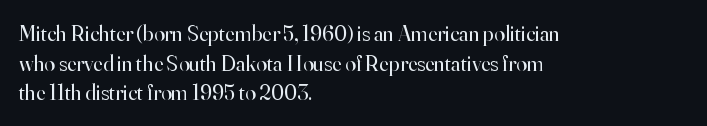
Q: Is the text bold? A: No.
Q: Is the text italic (slanted)? A: No, it is upright.
Q: Is the text underlined? A: No.
Q: How is the paragraph aligned? A: Left-aligned.
Q: Is the spacing between letters normal or unusually wide? A: Normal.
Q: Is the spacing between lines tight, normal or loose? A: Normal.
